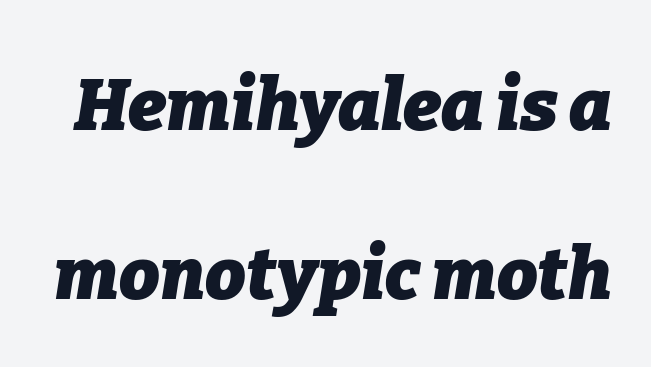
The image shows 72 px heavy type, italic (leaning right); set loose line spacing (2.35x), normal letter spacing, not underlined; low stroke contrast and a medium x-height.
